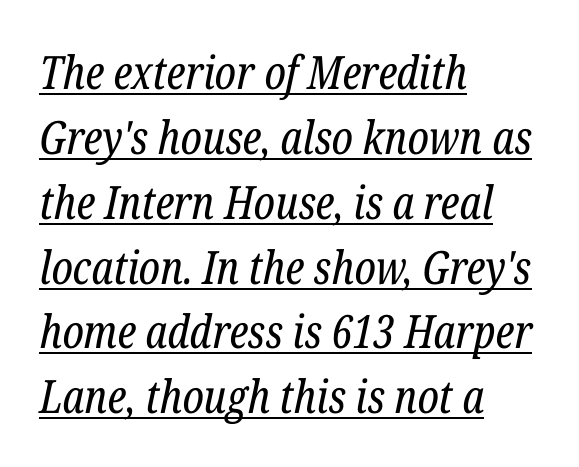
A student would call this left alignment; a typographer would say flush left, rag right. Has an underline been added? It has. Compared with a typical body face, this is equally light or lighter still. Successive baselines arrive at the customary interval.
